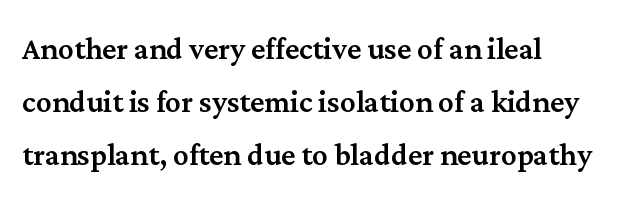
Classification — serif. Leading: standard. Caption: multi-line text, flush left, ragged right. Ascenders rise straight up at ninety degrees. How are the letters spaced? Ordinarily, with no added tracking.
